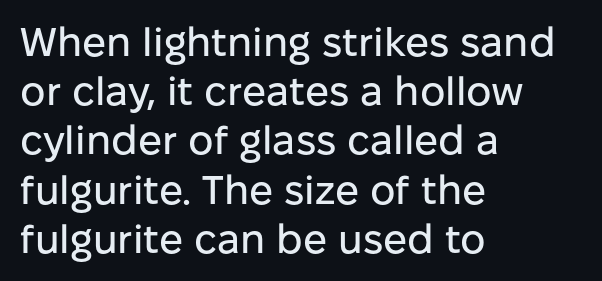
The face used here is rendered with its standard letterfit. This sample has the flowing, uneven cadence of proportional lettering. Leftover space on each line is placed entirely after the last word. This sample uses a sans-serif face. Any mark beneath the type? The region is blank. Vertical strokes here are truly vertical.
